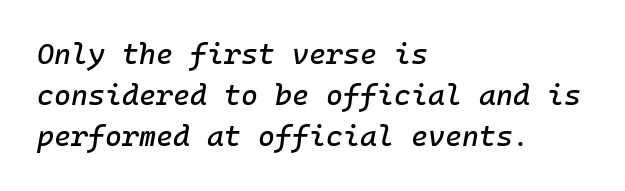
Glyph-to-glyph distance matches everyday printed text. A normal amount of white space separates one row of letters from the next. The strip under each line holds only bare page. The rendering anchors every line to the left-hand side.
